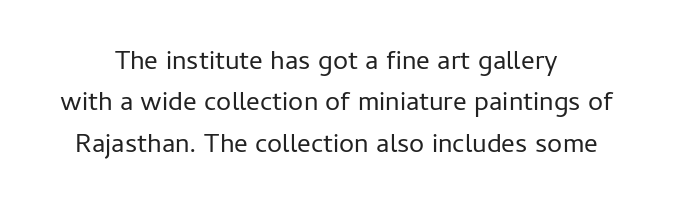
The image shows 27 px text type, upright; set normal line spacing (1.53x), normal letter spacing, not underlined.
